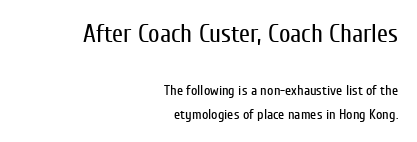
Q: Is the text bold? A: No.
Q: Is the text italic (slanted)? A: No, it is upright.
Q: Is the text underlined? A: No.
Q: How is the paragraph aligned? A: Right-aligned.
Q: Is the spacing between letters normal or unusually wide? A: Normal.
Q: Which block of text is set in a larger size, the first (top) or the second (bottom)? A: The first (top) one.
